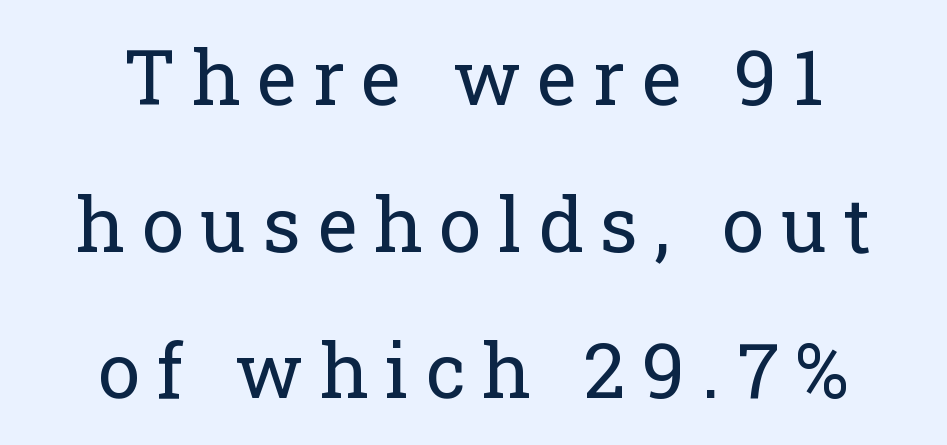
Casual observation: everything's sitting right in the middle. Unlike italic type, these characters show no tilt at all. These lines have a slow, spaced-out rhythm from letter to letter. Underline: absent.
